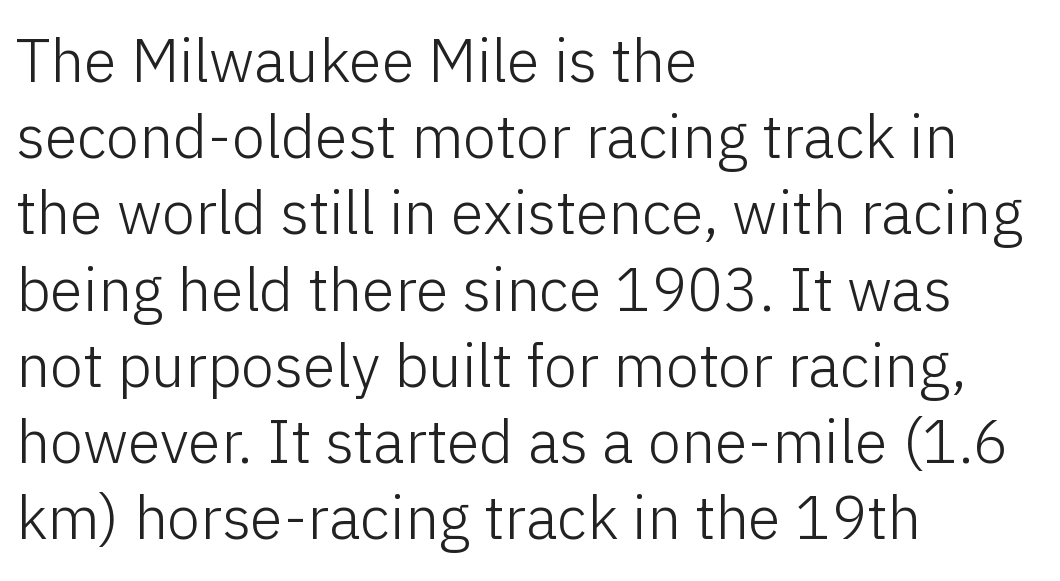
{"serif": "no", "italic": "no", "bold": "no", "weight": "light", "width": "normal", "stroke_contrast": "low", "x_height": "medium", "monospaced": "no", "underline": "no", "align": "left", "line_spacing": "normal", "line_spacing_ratio": 1.27, "letter_spacing": "normal", "letter_spacing_em": 0.0, "glyph_px": 60}
